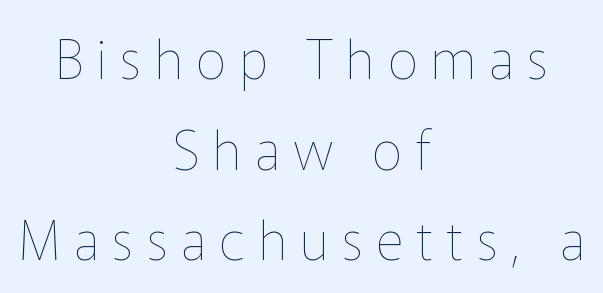
The image shows 54 px thin type, upright; set centered, normal line spacing (1.68x), unusually wide letter spacing (+0.24 em), not underlined; low stroke contrast and a medium x-height.
